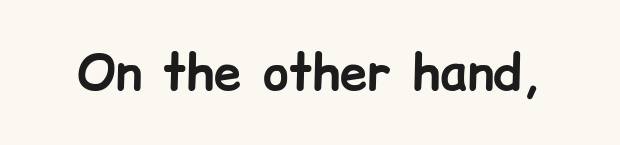
Q: Is the text bold? A: Yes.
Q: Is the text italic (slanted)? A: No, it is upright.
Q: Is the typeface a serif or a sans-serif typeface? A: Sans-serif.
Q: Is the text underlined? A: No.
Q: Is the spacing between letters normal or unusually wide? A: Normal.
Q: Width (condensed, normal, or wide)? A: Normal.
Q: Stroke contrast? A: Low.
Q: x-height? A: Medium.
Q: Monospaced? A: No.
